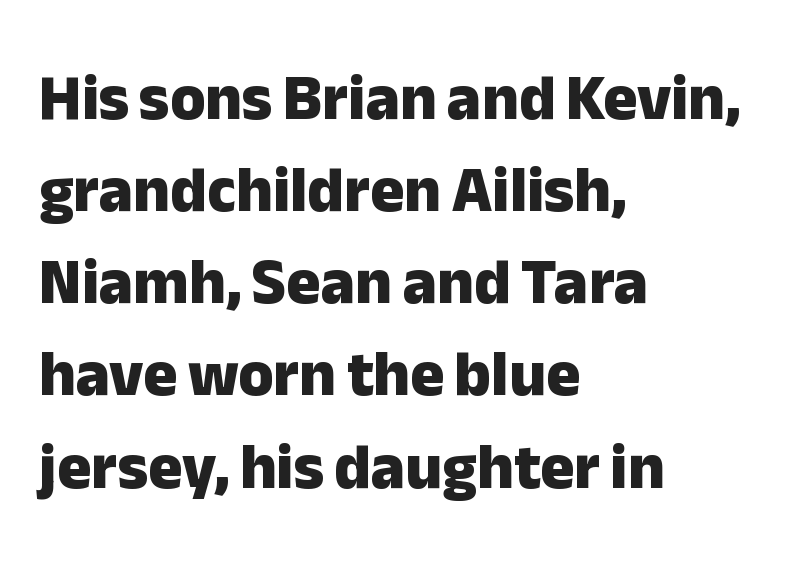
Q: Is the text bold? A: Yes.
Q: Is the text italic (slanted)? A: No, it is upright.
Q: Is the typeface a serif or a sans-serif typeface? A: Sans-serif.
Q: Is the text underlined? A: No.
Q: How is the paragraph aligned? A: Left-aligned.
Q: Is the spacing between letters normal or unusually wide? A: Normal.
Q: Is the spacing between lines tight, normal or loose? A: Normal.
Q: Width (condensed, normal, or wide)? A: Normal.
Q: Stroke contrast? A: Low.
Q: x-height? A: Medium.
Q: Monospaced? A: No.
